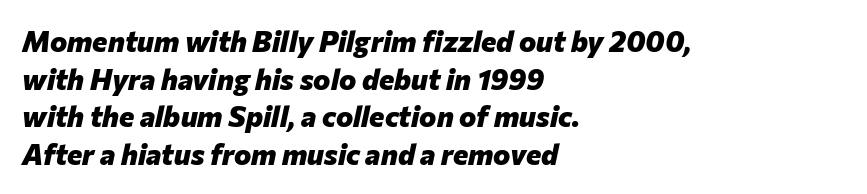
{"italic": "yes", "lean": "right", "slant_degrees": 12, "bold": "yes", "weight": "heavy", "width": "normal", "stroke_contrast": "low", "x_height": "medium", "monospaced": "no", "underline": "no", "align": "left", "line_spacing": "normal", "line_spacing_ratio": 1.3, "letter_spacing": "normal", "letter_spacing_em": 0.0, "glyph_px": 29}
